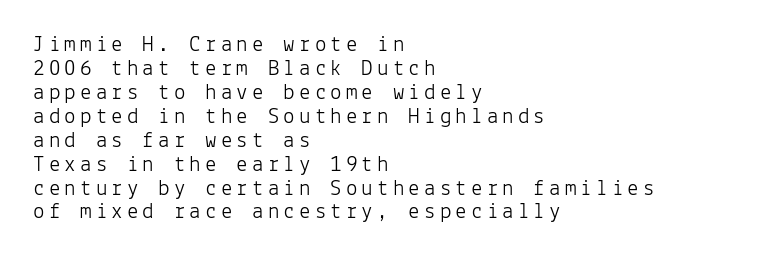
The image shows 23 px text type, upright; set left-aligned, tight line spacing (1.04x), not underlined.
